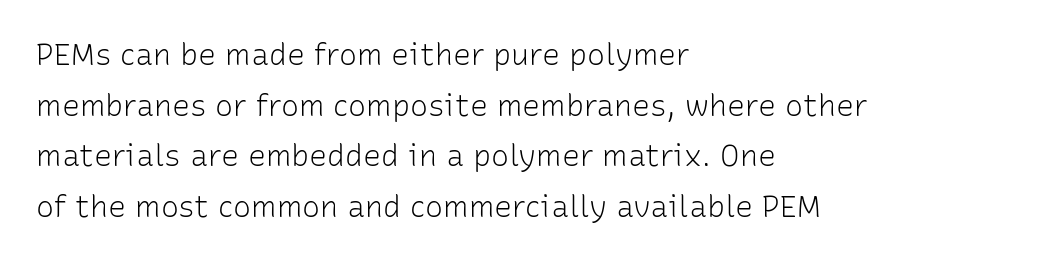
The letterforms sit at book weight or below. The rendering shows plain stroke endings on the letterforms — a sans-serif design. Just letters on the line, the space beneath them empty. Tall strokes in this sample are plumb rather than angled.
